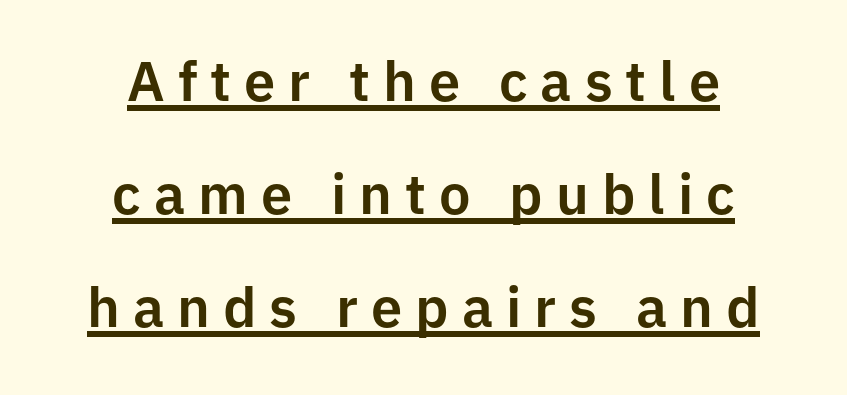
{"serif": "no", "italic": "no", "width": "normal", "stroke_contrast": "low", "x_height": "medium", "monospaced": "no", "underline": "yes", "align": "center", "line_spacing": "loose", "line_spacing_ratio": 2.02, "letter_spacing": "wide", "letter_spacing_em": 0.23, "glyph_px": 56}
